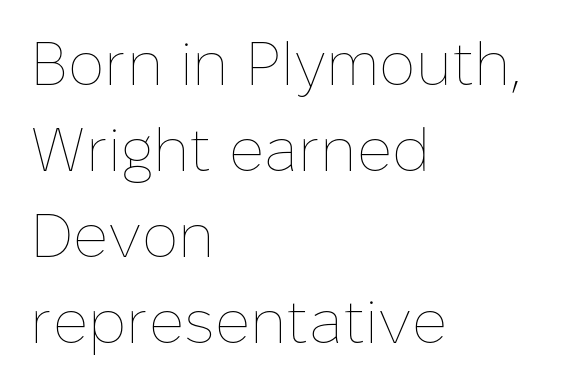
Q: Is the text bold? A: No.
Q: Is the text italic (slanted)? A: No, it is upright.
Q: Is the text underlined? A: No.
Q: How is the paragraph aligned? A: Left-aligned.
Q: Is the spacing between letters normal or unusually wide? A: Normal.
Q: Is the spacing between lines tight, normal or loose? A: Normal.
Q: Width (condensed, normal, or wide)? A: Normal.
Q: Stroke contrast? A: Low.
Q: x-height? A: Medium.
Q: Monospaced? A: No.
